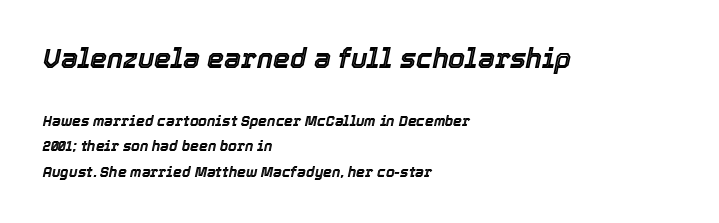
Tall strokes in this sample are angled rather than plumb. Clear beneath every line of the passage. The emphasis by scale lands on block number one, above. You could call the tracking neutral — neither tight nor loose. Layout note: lines flush left.
